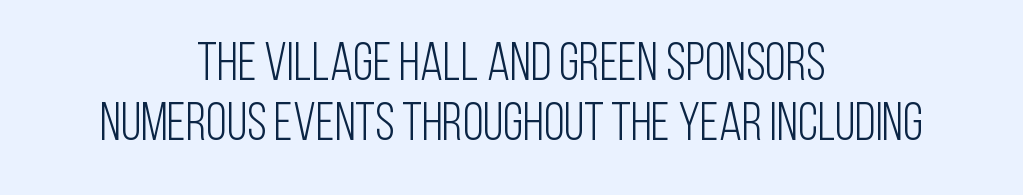
{"serif": "no", "italic": "no", "bold": "no", "weight": "light", "width": "condensed", "stroke_contrast": "low", "x_height": "large", "monospaced": "no", "underline": "no", "align": "center", "line_spacing": "tight", "line_spacing_ratio": 1.14, "letter_spacing": "normal", "letter_spacing_em": 0.0, "glyph_px": 53}
